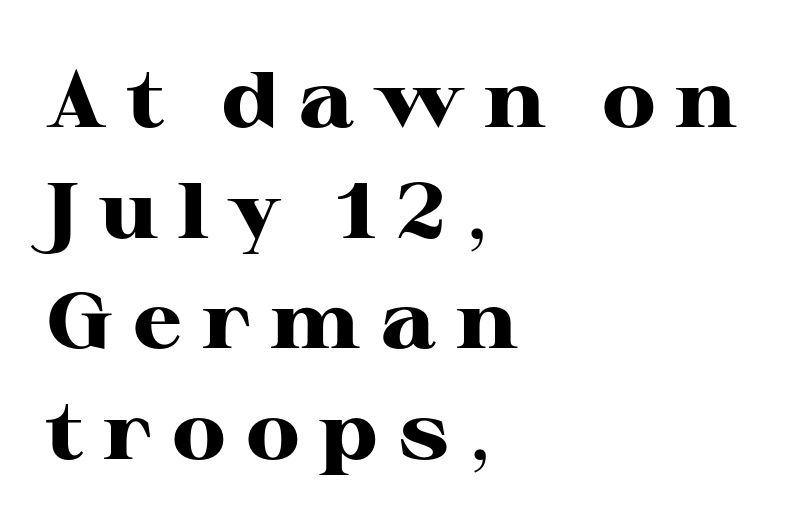
The passage shown is typed in a proportional face where columns would drift. Inter-character spacing is expanded well beyond the font's built-in metrics. The space between consecutive lines is moderate. Pretty heavy lettering here — definitely bold.
